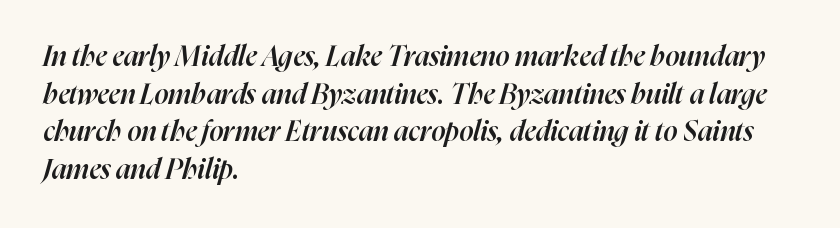
Q: Is the text bold? A: Semi-bold.
Q: Is the text italic (slanted)? A: Yes, it leans right by about 16 degrees.
Q: Is the text underlined? A: No.
Q: How is the paragraph aligned? A: Left-aligned.
Q: Is the spacing between letters normal or unusually wide? A: Normal.
Q: Is the spacing between lines tight, normal or loose? A: Normal.
Q: Width (condensed, normal, or wide)? A: Normal.
Q: Stroke contrast? A: High.
Q: x-height? A: Medium.
Q: Monospaced? A: No.
